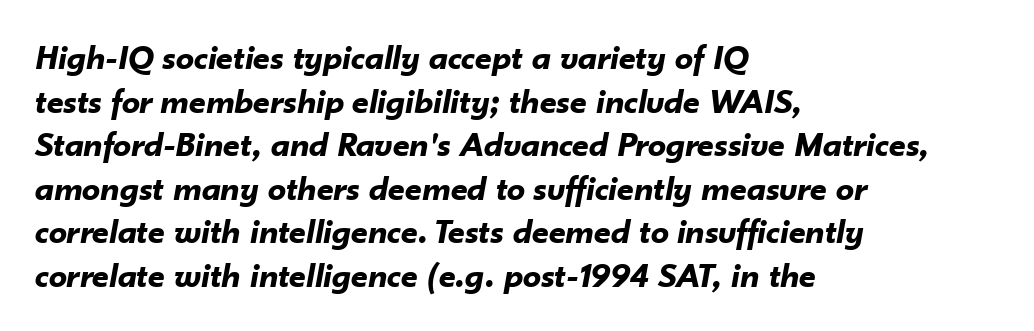
Q: Is the text bold? A: Yes.
Q: Is the text italic (slanted)? A: Yes, it leans right by about 10 degrees.
Q: Is the text underlined? A: No.
Q: How is the paragraph aligned? A: Left-aligned.
Q: Is the spacing between letters normal or unusually wide? A: Normal.
Q: Width (condensed, normal, or wide)? A: Normal.
Q: Stroke contrast? A: Low.
Q: x-height? A: Small.
Q: Monospaced? A: No.
